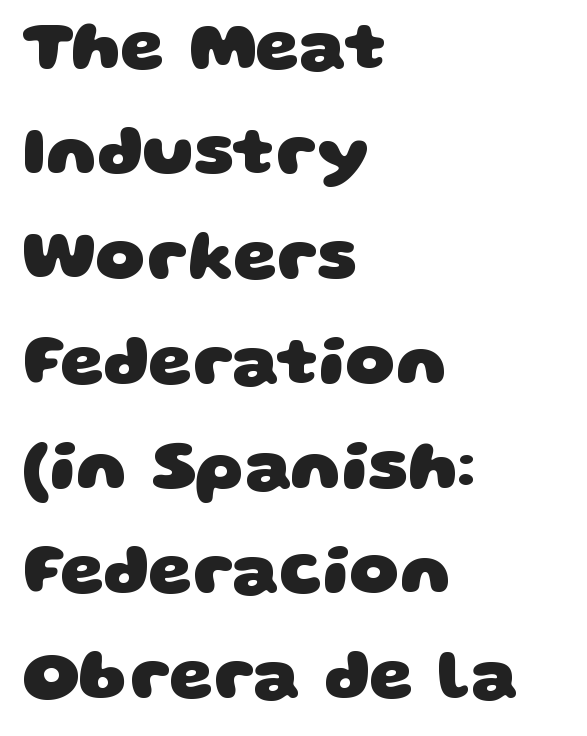
The rendering keeps characters at their native spacing. I'd describe the lettering as bold — thick and assertive. Looks like regular typesetting: each glyph gets only the width it needs. A student would call this left alignment; a typographer would say flush left, rag right. The lines sit at an ordinary, default distance from one another.
